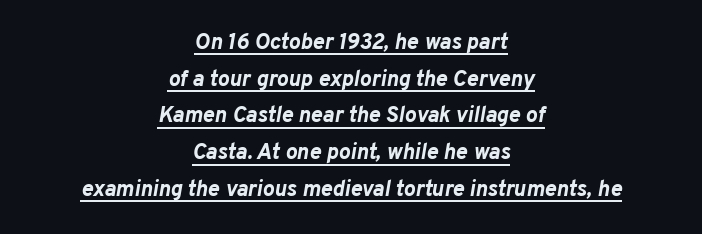
Q: Is the text bold? A: Yes.
Q: Is the text italic (slanted)? A: Yes, it leans right by about 10 degrees.
Q: Is the text underlined? A: Yes.
Q: How is the paragraph aligned? A: Centered.
Q: Is the spacing between letters normal or unusually wide? A: Normal.
Q: Is the spacing between lines tight, normal or loose? A: Normal.
